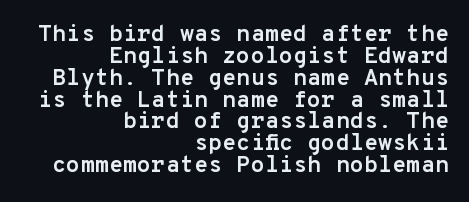
The image shows 23 px bold type, upright; set right-aligned, tight line spacing (0.95x), normal letter spacing, not underlined.
